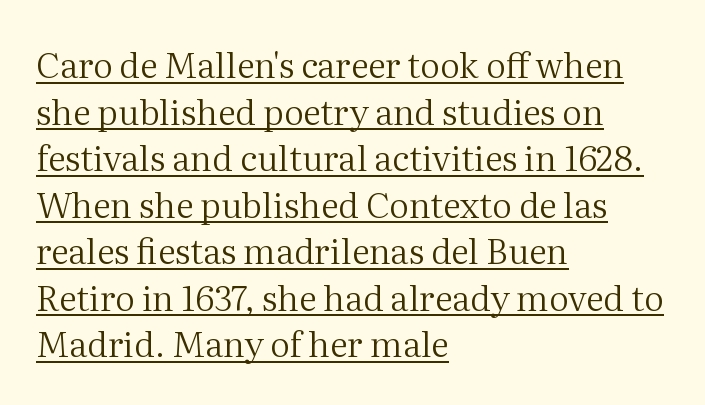
The image shows 35 px regular-weight serif type, upright; set left-aligned, normal line spacing (1.33x), normal letter spacing, underlined; medium stroke contrast and a medium x-height.
